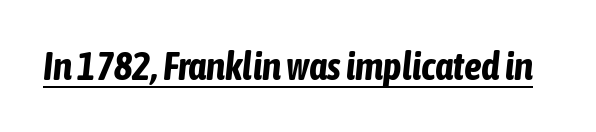
{"italic": "yes", "lean": "right", "slant_degrees": 6, "bold": "yes", "weight": "bold", "width": "condensed", "stroke_contrast": "low", "x_height": "medium", "monospaced": "no", "underline": "yes", "letter_spacing": "normal", "letter_spacing_em": 0.0, "glyph_px": 39}
